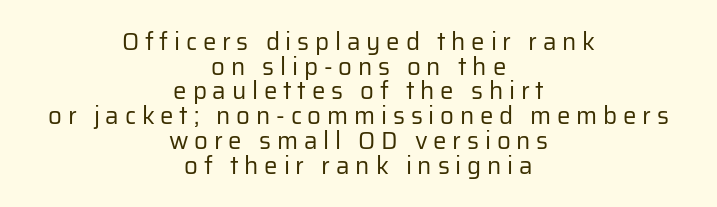
Q: Is the text bold? A: No.
Q: Is the text italic (slanted)? A: No, it is upright.
Q: Is the text underlined? A: No.
Q: How is the paragraph aligned? A: Centered.
Q: Is the spacing between letters normal or unusually wide? A: Unusually wide.
Q: Is the spacing between lines tight, normal or loose? A: Tight.
